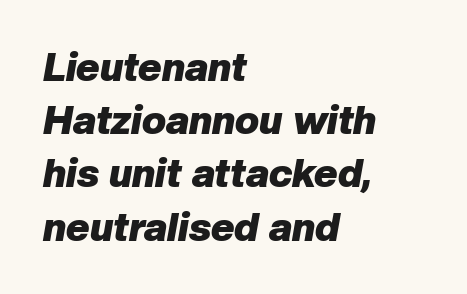
{"italic": "yes", "lean": "right", "slant_degrees": 10, "bold": "yes", "weight": "heavy", "width": "normal", "stroke_contrast": "low", "x_height": "medium", "monospaced": "no", "underline": "no", "align": "left", "line_spacing": "normal", "line_spacing_ratio": 1.33, "letter_spacing": "normal", "letter_spacing_em": 0.0, "glyph_px": 40}
